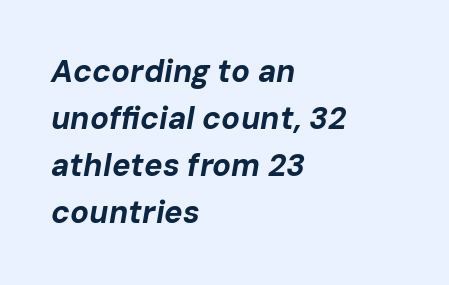
{"italic": "yes", "lean": "right", "slant_degrees": 10, "bold": "yes", "weight": "bold", "width": "normal", "stroke_contrast": "low", "x_height": "medium", "monospaced": "no", "underline": "no", "align": "left", "line_spacing": "normal", "line_spacing_ratio": 1.52, "letter_spacing": "normal", "letter_spacing_em": 0.0, "glyph_px": 31}
